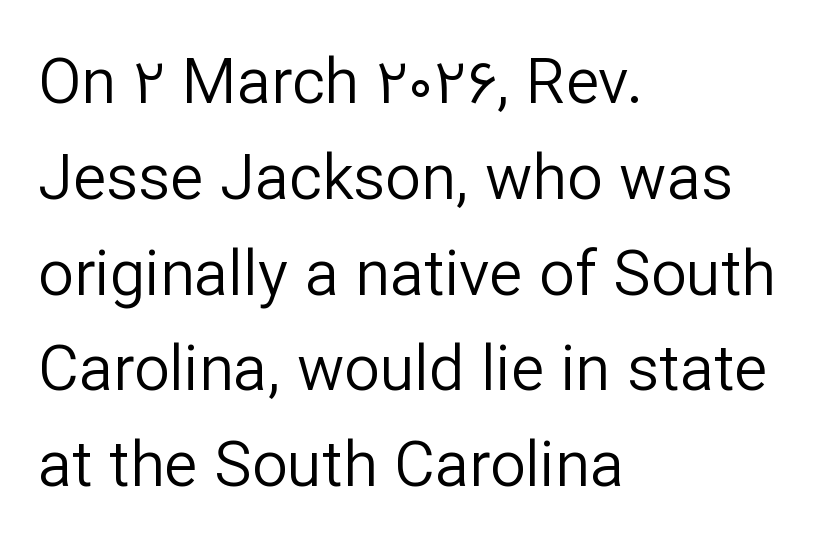
The words here are not underlined. The characters display no serif detailing; their extremities are plain. The letterforms sit shoulder to shoulder at normal distance. This sample has the flowing, uneven cadence of proportional lettering. The lettering holds an erect, upright posture throughout. The characters are drawn with everyday or finer stroke widths.
